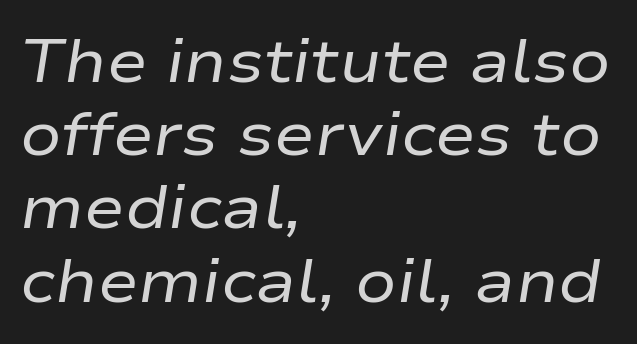
Observe the ordinary spacing: letters are neighbours, not strangers. A typesetter would mark this as italic. Stems and bowls with no extra thickness — not bold. These lines are set flush left with a ragged right edge. The gap between lines stays unmarked. The rendering uses natural spacing where letterforms have individual widths.
